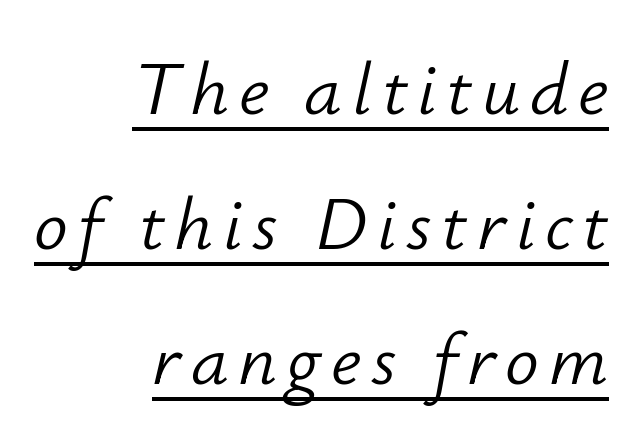
This is oblique type, the kind used for emphasis or titles. What decoration does the sample have? An underline. A quiet, ordinary-to-light weight characterises the typeface. This sample has the flowing, uneven cadence of proportional lettering. Which margin do the lines hug? The right one — the left edge is uneven.
